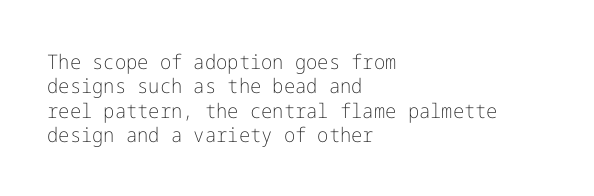
{"italic": "no", "bold": "no", "underline": "no", "align": "left", "line_spacing_ratio": 1.22, "letter_spacing": "normal", "letter_spacing_em": 0.0, "glyph_px": 20}
